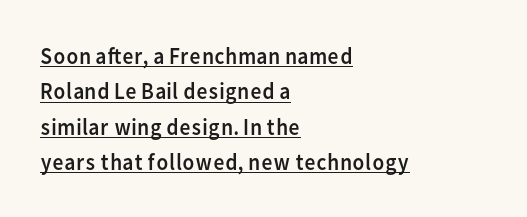
Q: Is the text bold? A: No.
Q: Is the text italic (slanted)? A: No, it is upright.
Q: Is the text underlined? A: Yes.
Q: How is the paragraph aligned? A: Left-aligned.
Q: Is the spacing between letters normal or unusually wide? A: Normal.
Q: Is the spacing between lines tight, normal or loose? A: Normal.
